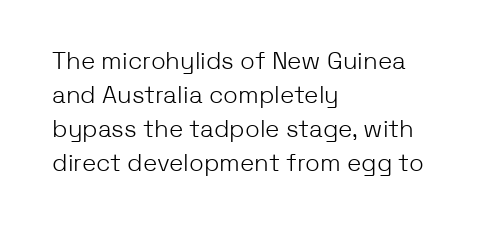
Q: Is the text bold? A: No.
Q: Is the text italic (slanted)? A: No, it is upright.
Q: Is the text underlined? A: No.
Q: How is the paragraph aligned? A: Left-aligned.
Q: Is the spacing between letters normal or unusually wide? A: Normal.
Q: Is the spacing between lines tight, normal or loose? A: Normal.
